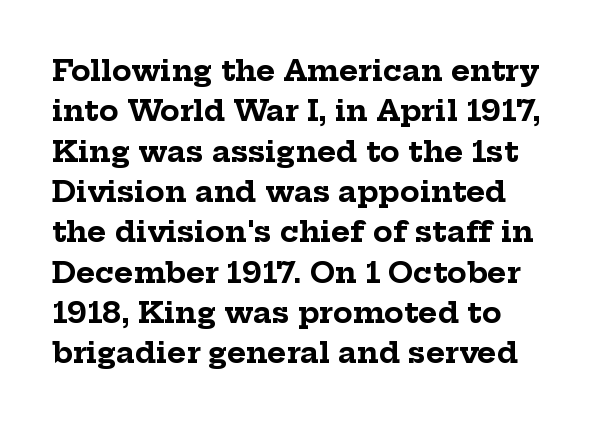
Q: Is the text bold? A: Yes.
Q: Is the text italic (slanted)? A: No, it is upright.
Q: Is the typeface a serif or a sans-serif typeface? A: Serif.
Q: Is the text underlined? A: No.
Q: How is the paragraph aligned? A: Left-aligned.
Q: Is the spacing between letters normal or unusually wide? A: Normal.
Q: Is the spacing between lines tight, normal or loose? A: Normal.
Q: Width (condensed, normal, or wide)? A: Normal.
Q: Stroke contrast? A: Low.
Q: x-height? A: Medium.
Q: Monospaced? A: No.
